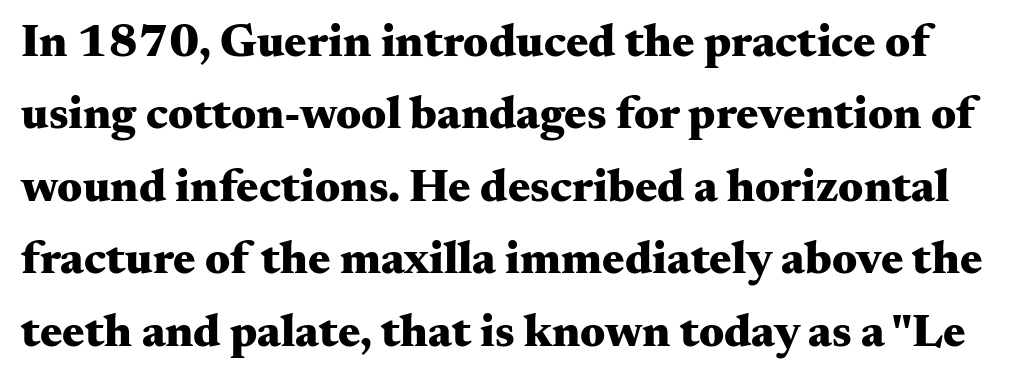
{"serif": "yes", "italic": "no", "bold": "yes", "weight": "heavy", "width": "wide", "stroke_contrast": "medium", "x_height": "small", "monospaced": "no", "underline": "no", "line_spacing": "normal", "line_spacing_ratio": 1.54, "letter_spacing": "normal", "letter_spacing_em": 0.0, "glyph_px": 47}
